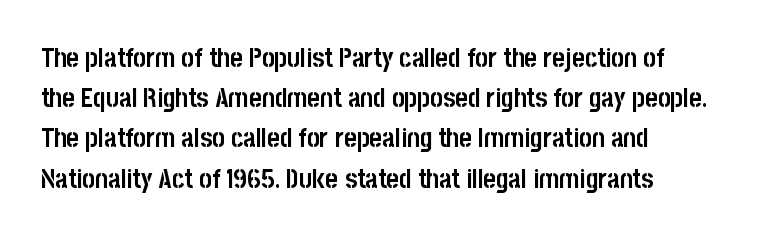
The rag falls on the right side of this text block. The axis of the letterforms is exactly vertical. Descender tails drop into unmarked territory. Inter-character spacing is left at the font's built-in metrics. Heavy, bold letterforms.
